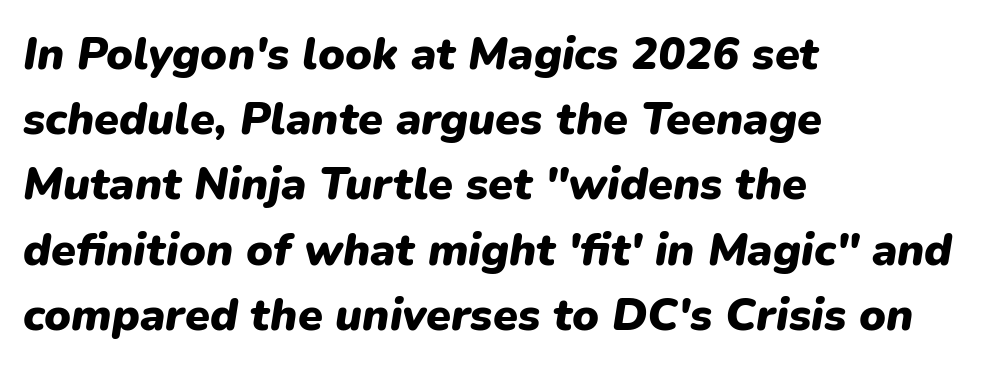
The image shows 45 px heavy type, italic (leaning right); set left-aligned, normal line spacing (1.45x), normal letter spacing, not underlined; low stroke contrast and a medium x-height.
